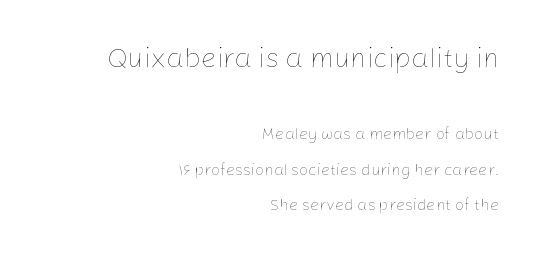
{"italic": "no", "bold": "no", "weight": "thin", "width": "normal", "stroke_contrast": "low", "x_height": "medium", "monospaced": "no", "underline": "no", "align": "right", "line_spacing": "loose", "line_spacing_ratio": 2.23, "letter_spacing": "normal", "letter_spacing_em": 0.0, "larger_block": "first", "size_ratio": 1.75, "glyph_px": 28}
